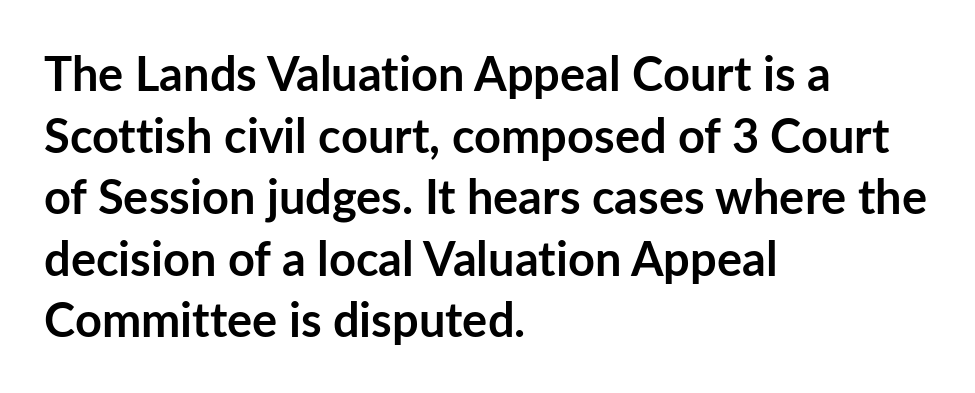
The string is rendered with underlining switched off. Posture: vertical. If you drew a ruler down the left edge, every line would touch it. The rendering uses a moderate line-height, typical for paragraphs. Each word holds together tightly as a unit, with standard inter-letter gaps. Stroke terminals: plain, sans-serif.
